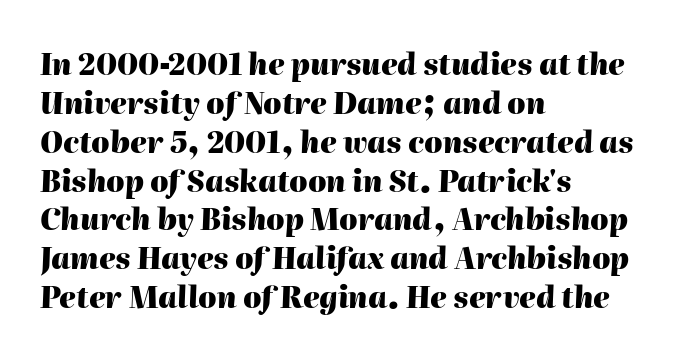
The image shows 29 px heavy type, italic (leaning right); set left-aligned, normal line spacing (1.34x), normal letter spacing, not underlined; high stroke contrast and a medium x-height.
